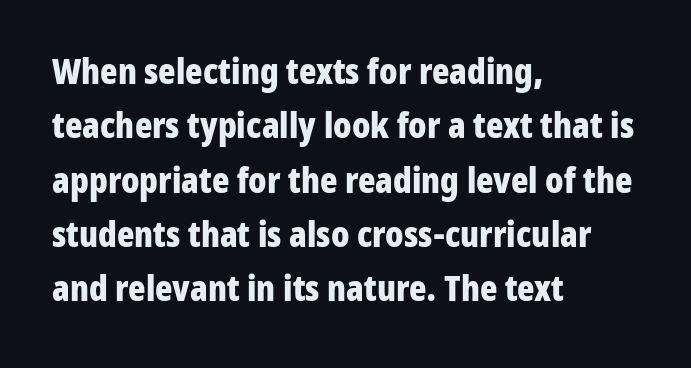
{"serif": "no", "italic": "no", "bold": "yes", "weight": "bold", "width": "condensed", "stroke_contrast": "low", "x_height": "medium", "monospaced": "no", "underline": "no", "align": "left", "line_spacing": "normal", "line_spacing_ratio": 1.51, "letter_spacing": "normal", "letter_spacing_em": 0.0, "glyph_px": 36}
